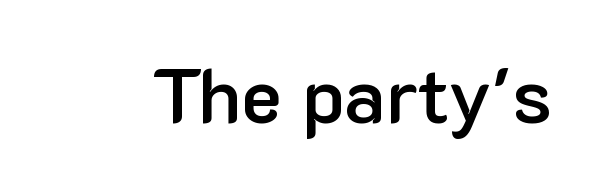
The image shows 77 px semibold sans-serif type, upright; set normal letter spacing, not underlined; low stroke contrast and a medium x-height.
